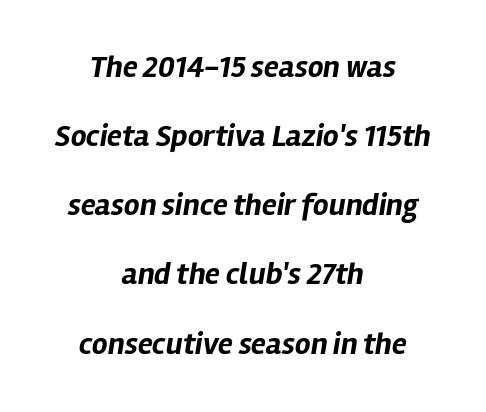
{"italic": "yes", "lean": "right", "slant_degrees": 12, "bold": "yes", "weight": "bold", "width": "normal", "stroke_contrast": "low", "x_height": "medium", "monospaced": "no", "underline": "no", "align": "center", "line_spacing": "loose", "line_spacing_ratio": 2.23, "letter_spacing": "normal", "letter_spacing_em": 0.0, "glyph_px": 31}
